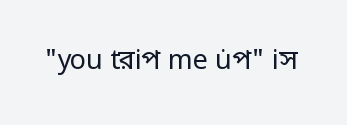
The image shows 27 px text type, upright; set normal letter spacing, not underlined.
